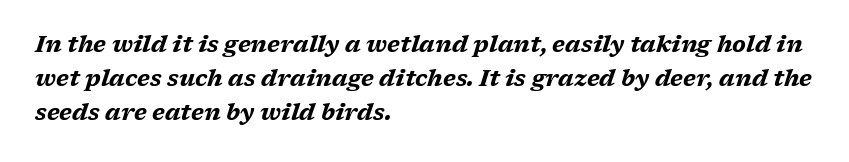
{"italic": "yes", "lean": "right", "slant_degrees": 17, "bold": "yes", "underline": "no", "align": "left", "line_spacing": "normal", "line_spacing_ratio": 1.47, "letter_spacing": "normal", "letter_spacing_em": 0.0, "glyph_px": 23}
